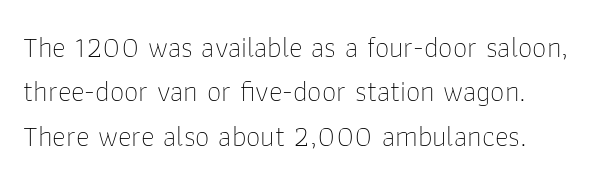
Q: Is the text bold? A: No.
Q: Is the text italic (slanted)? A: No, it is upright.
Q: Is the typeface a serif or a sans-serif typeface? A: Sans-serif.
Q: Is the text underlined? A: No.
Q: Is the spacing between letters normal or unusually wide? A: Normal.
Q: Is the spacing between lines tight, normal or loose? A: Normal.
Q: Width (condensed, normal, or wide)? A: Normal.
Q: Stroke contrast? A: Low.
Q: x-height? A: Medium.
Q: Monospaced? A: No.
